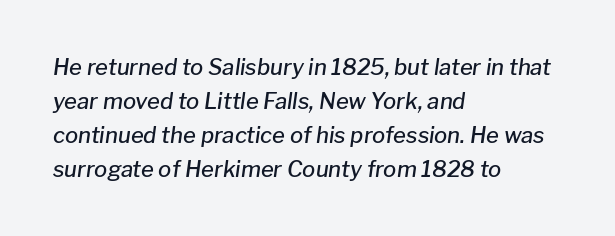
The image shows 22 px text type, italic (leaning right); set left-aligned, normal line spacing (1.54x), normal letter spacing, not underlined.
